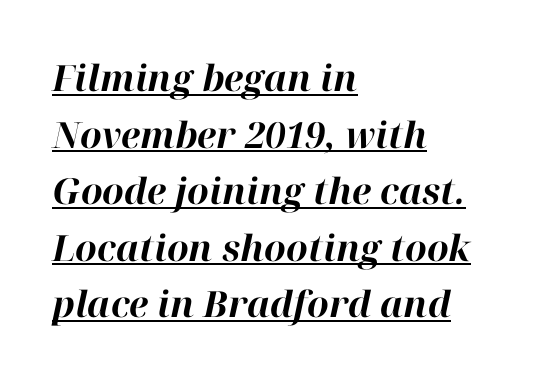
Caption: bold face, heavy strokes. Looks like regular typesetting: each glyph gets only the width it needs. The rendering uses a moderate line-height, typical for paragraphs. You could call the tracking neutral — neither tight nor loose.
